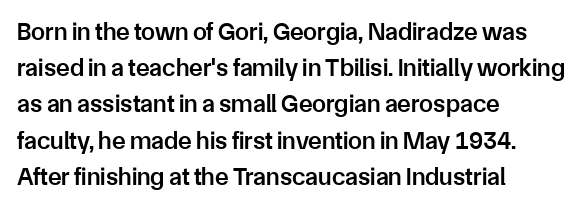
Caption: semibold face, moderately heavy strokes. Type without underlining. Quick note: interline space is typical. Vertical strokes here are truly vertical. Caption: multi-line text, flush left, ragged right.
